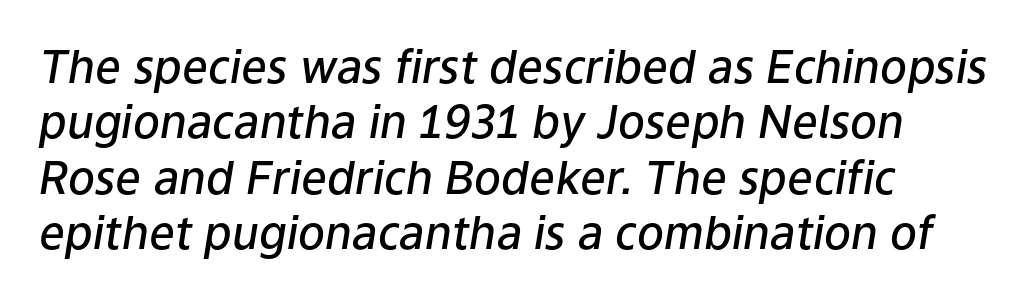
{"italic": "yes", "lean": "right", "slant_degrees": 9, "bold": "semi", "weight": "semibold", "width": "normal", "stroke_contrast": "low", "x_height": "medium", "monospaced": "no", "underline": "no", "align": "left", "line_spacing_ratio": 1.23, "letter_spacing": "normal", "letter_spacing_em": 0.0, "glyph_px": 45}
